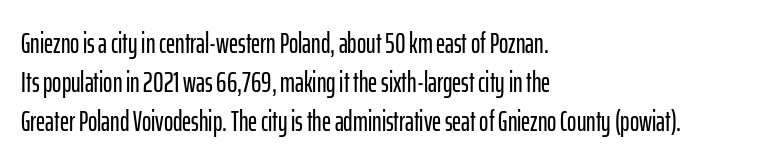
Check where the strokes stop: nothing finishes them off — pure sans. Tall strokes in this sample are plumb rather than angled. The passage shown is typed in a proportional face where columns would drift. The passage shown has conventional tracking throughout.
